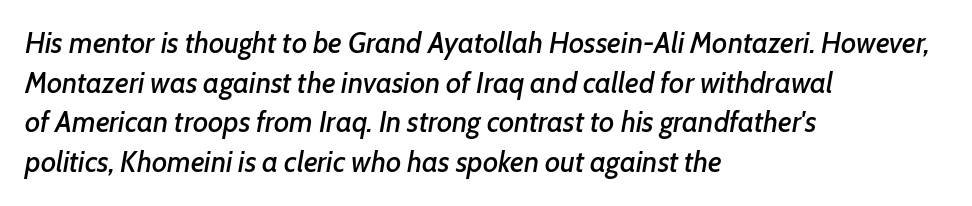
{"italic": "yes", "lean": "right", "slant_degrees": 7, "width": "normal", "stroke_contrast": "low", "x_height": "medium", "monospaced": "no", "underline": "no", "align": "left", "line_spacing": "normal", "line_spacing_ratio": 1.37, "letter_spacing": "normal", "letter_spacing_em": 0.0, "glyph_px": 29}
